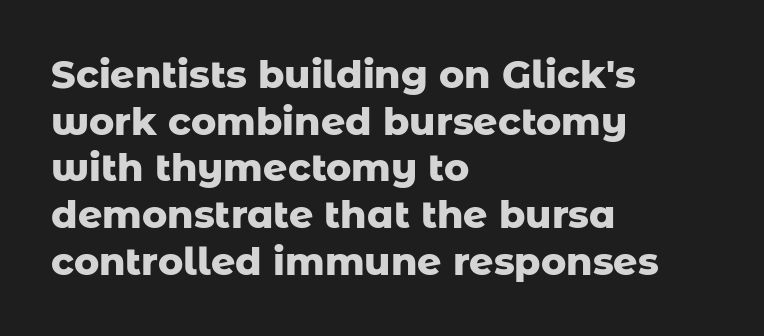
The image shows 38 px heavy sans-serif type, upright; set left-aligned, line spacing 1.23x, normal letter spacing, not underlined; low stroke contrast and a medium x-height.
